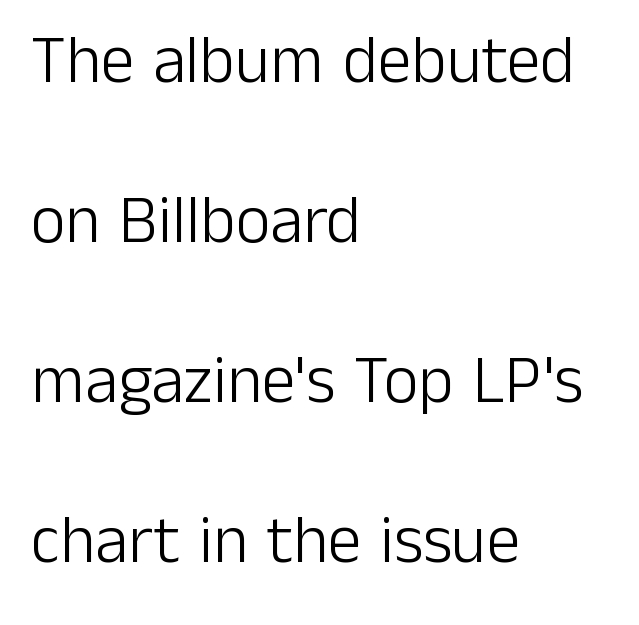
Q: Is the text bold? A: No.
Q: Is the text italic (slanted)? A: No, it is upright.
Q: Is the typeface a serif or a sans-serif typeface? A: Sans-serif.
Q: Is the text underlined? A: No.
Q: How is the paragraph aligned? A: Left-aligned.
Q: Is the spacing between letters normal or unusually wide? A: Normal.
Q: Is the spacing between lines tight, normal or loose? A: Loose.
Q: Width (condensed, normal, or wide)? A: Normal.
Q: Stroke contrast? A: Low.
Q: x-height? A: Medium.
Q: Monospaced? A: No.
